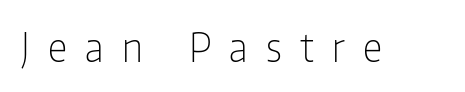
{"serif": "no", "italic": "no", "bold": "no", "weight": "light", "width": "condensed", "stroke_contrast": "low", "x_height": "medium", "monospaced": "no", "underline": "no", "letter_spacing": "wide", "letter_spacing_em": 0.47, "glyph_px": 39}
